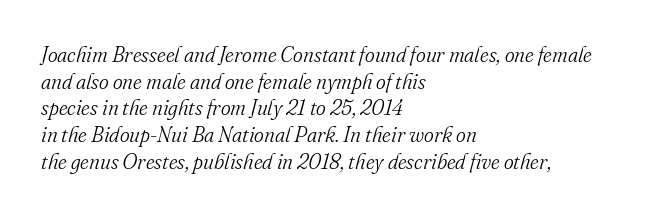
Q: Is the text bold? A: No.
Q: Is the text italic (slanted)? A: Yes, it leans right by about 16 degrees.
Q: Is the text underlined? A: No.
Q: How is the paragraph aligned? A: Left-aligned.
Q: Is the spacing between letters normal or unusually wide? A: Normal.
Q: Is the spacing between lines tight, normal or loose? A: Normal.
